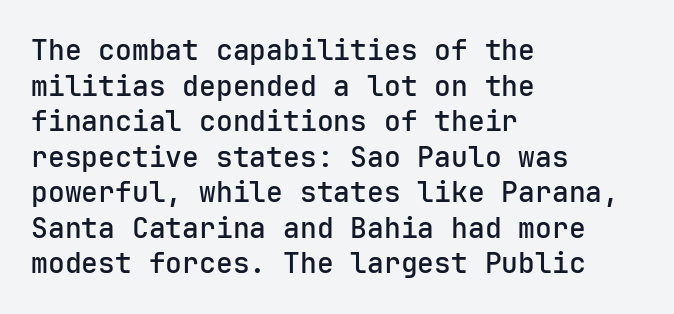
This sample is left-justified, so line endings fall wherever the words run out. This sample keeps an unexceptional amount of space between lines. Default kerning and tracking; the words read as compact shapes. Every character here occupies the same horizontal width, giving the sample a typewriter-like rhythm.
